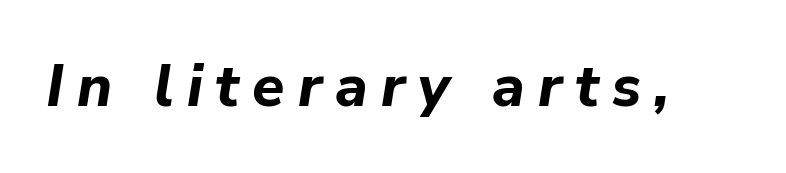
If you drew a line through each stem, it would be angled. You could not count columns in this text — the font is proportionally spaced. Thick stems and heavy bowls — unmistakably bold. Words float on clear page, feet unadorned. Tracking value appears strongly positive — letters spread wide.
